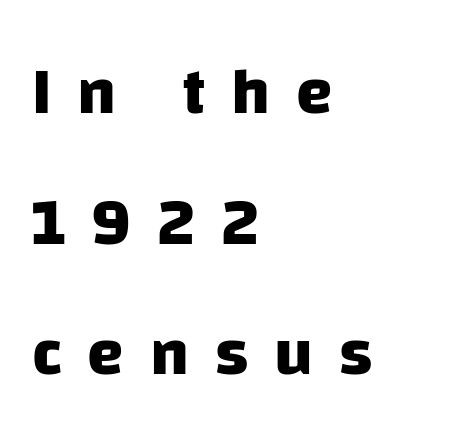
{"serif": "no", "bold": "yes", "weight": "heavy", "width": "normal", "stroke_contrast": "low", "x_height": "large", "monospaced": "no", "underline": "no", "align": "left", "line_spacing": "loose", "line_spacing_ratio": 1.98, "letter_spacing": "wide", "letter_spacing_em": 0.39, "glyph_px": 66}
